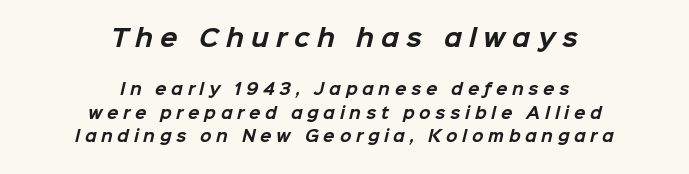
Q: Is the text bold? A: Yes.
Q: Is the text underlined? A: No.
Q: How is the paragraph aligned? A: Centered.
Q: Is the spacing between letters normal or unusually wide? A: Unusually wide.
Q: Is the spacing between lines tight, normal or loose? A: Normal.
Q: Which block of text is set in a larger size, the first (top) or the second (bottom)? A: The first (top) one.
